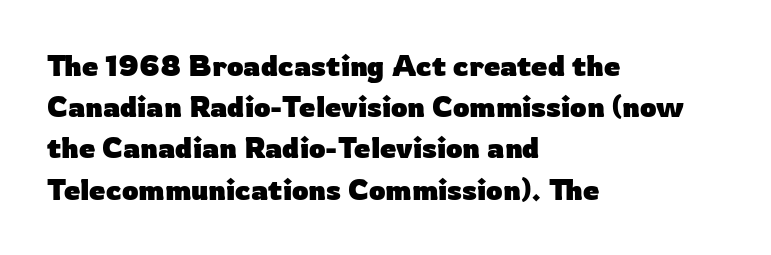
The image shows 29 px heavy sans-serif type, upright; set left-aligned, normal line spacing (1.42x), normal letter spacing, not underlined; low stroke contrast and a medium x-height.
